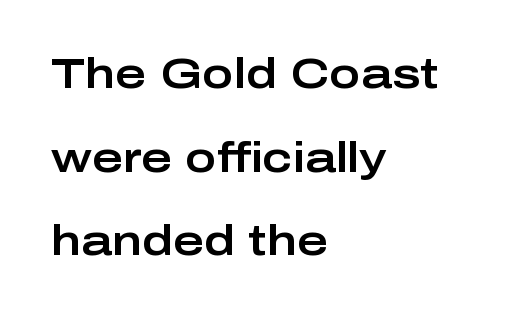
Q: Is the text italic (slanted)? A: No, it is upright.
Q: Is the typeface a serif or a sans-serif typeface? A: Sans-serif.
Q: Is the text underlined? A: No.
Q: How is the paragraph aligned? A: Left-aligned.
Q: Is the spacing between letters normal or unusually wide? A: Normal.
Q: Is the spacing between lines tight, normal or loose? A: Loose.
Q: Width (condensed, normal, or wide)? A: Wide.
Q: Stroke contrast? A: Low.
Q: x-height? A: Medium.
Q: Monospaced? A: No.
